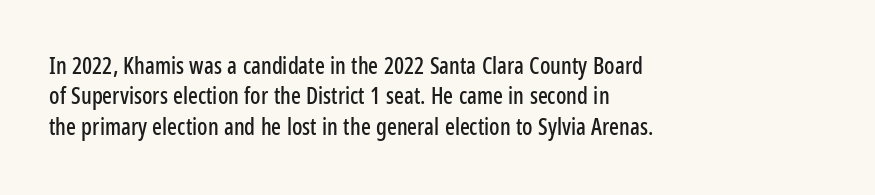
The image shows 23 px text type, upright; set left-aligned, normal line spacing (1.32x), normal letter spacing, not underlined.
